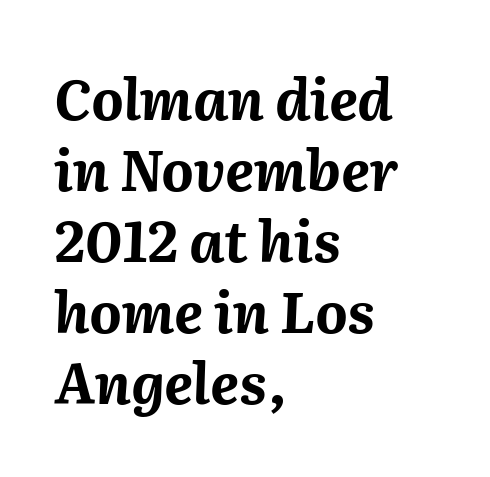
Q: Is the text bold? A: Yes.
Q: Is the text italic (slanted)? A: Yes, it leans right by about 2 degrees.
Q: Is the text underlined? A: No.
Q: How is the paragraph aligned? A: Left-aligned.
Q: Is the spacing between letters normal or unusually wide? A: Normal.
Q: Is the spacing between lines tight, normal or loose? A: Normal.
Q: Width (condensed, normal, or wide)? A: Normal.
Q: Stroke contrast? A: Medium.
Q: x-height? A: Medium.
Q: Monospaced? A: No.
